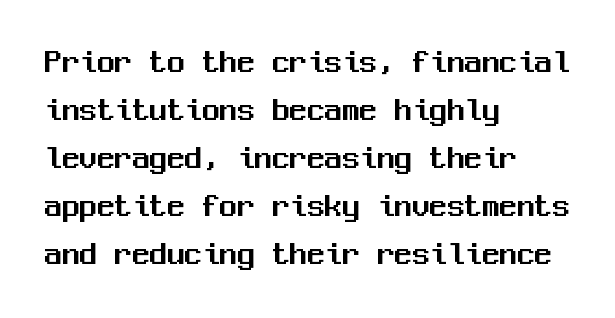
{"serif": "no", "italic": "no", "width": "normal", "stroke_contrast": "medium", "x_height": "medium", "monospaced": "yes", "underline": "no", "align": "left", "line_spacing": "normal", "line_spacing_ratio": 1.37, "letter_spacing": "normal", "letter_spacing_em": 0.0, "glyph_px": 35}
